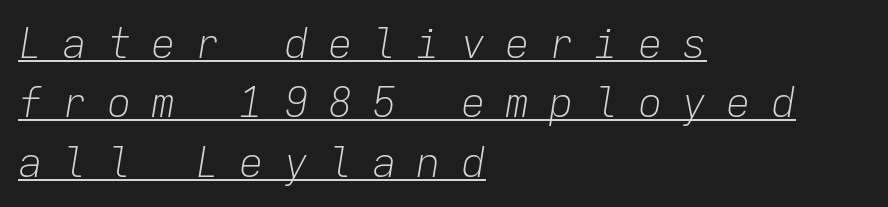
{"italic": "yes", "lean": "right", "slant_degrees": 9, "bold": "no", "weight": "light", "width": "normal", "stroke_contrast": "low", "x_height": "medium", "monospaced": "yes", "underline": "yes", "align": "left", "line_spacing": "normal", "line_spacing_ratio": 1.45, "letter_spacing": "wide", "letter_spacing_em": 0.48, "glyph_px": 41}
